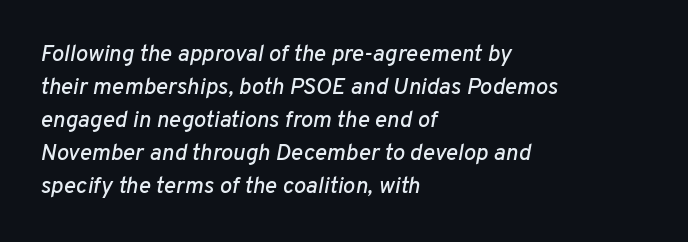
The compositor pushed each line to the left boundary. Style check: oblique. The line-height multiplier appears to be the usual default. A bare baseline throughout the passage. Tracking here is standard; glyphs follow each other at the usual distance.
